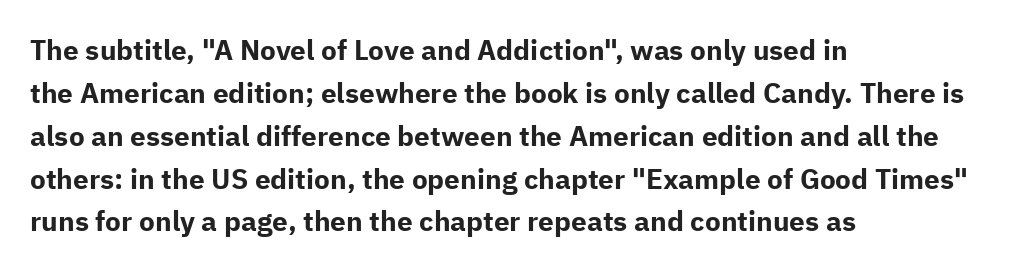
Q: Is the text bold? A: Yes.
Q: Is the text italic (slanted)? A: No, it is upright.
Q: Is the typeface a serif or a sans-serif typeface? A: Sans-serif.
Q: Is the text underlined? A: No.
Q: How is the paragraph aligned? A: Left-aligned.
Q: Is the spacing between letters normal or unusually wide? A: Normal.
Q: Is the spacing between lines tight, normal or loose? A: Normal.
Q: Width (condensed, normal, or wide)? A: Normal.
Q: Stroke contrast? A: Low.
Q: x-height? A: Medium.
Q: Monospaced? A: No.
